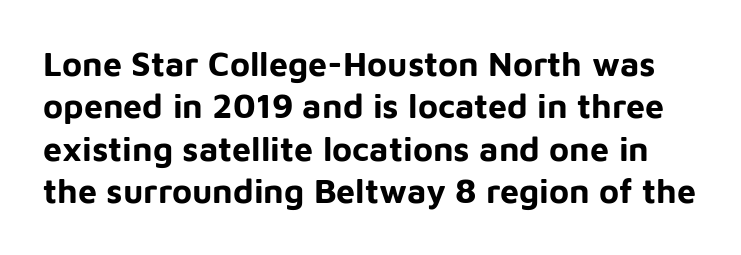
Emphasis by weight is at full strength: bold. The rendering uses natural spacing where letterforms have individual widths. Designer's note — italics off, roman on. Plain, unruled lines of type. What's the leading like? Ordinary, nothing unusual.
